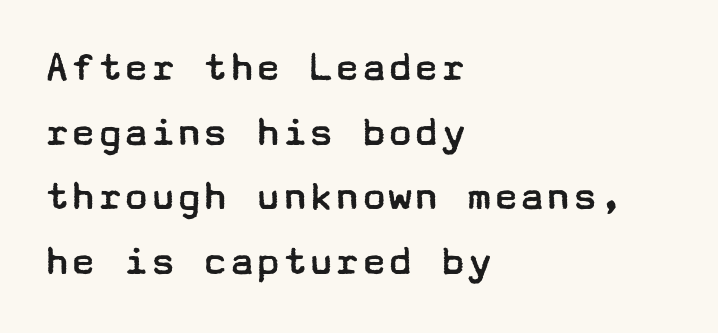
Students, note that the glyphs here touch the page at normal intervals. All the whitespace from short lines collects on the right. Letters have the restrained weight of plain body copy at most. Each new line begins a customary step beneath the previous one. No italicization has been applied; the sample stays upright. No word sits above an underline.
